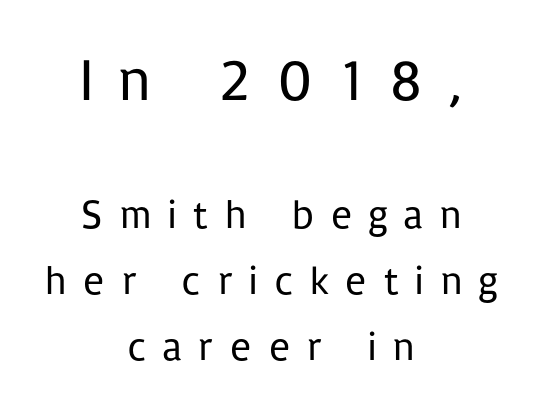
The image shows 60 px regular-weight sans-serif type, upright; set centered, normal line spacing (1.66x), unusually wide letter spacing (+0.38 em), not underlined; the first (top) block is 1.5x larger; low stroke contrast and a medium x-height.
